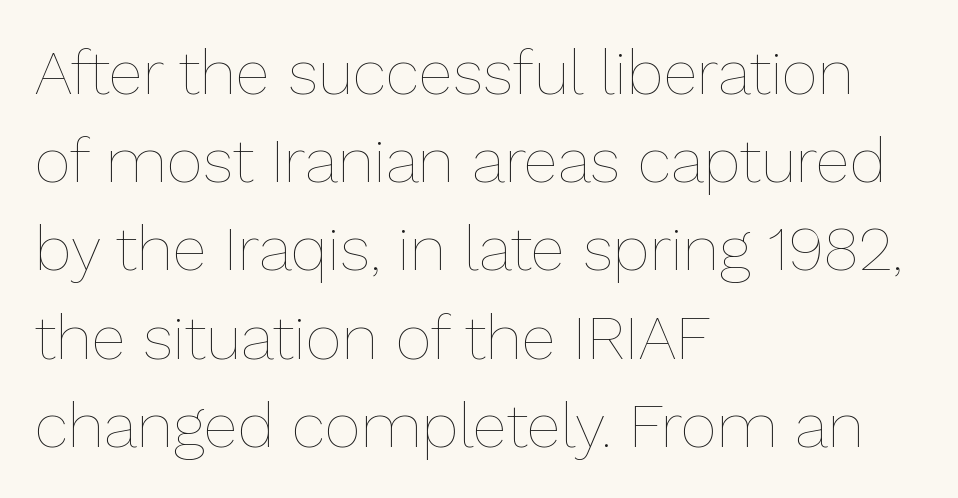
The image shows 63 px thin type, upright; set left-aligned, normal line spacing (1.4x), normal letter spacing, not underlined; low stroke contrast and a medium x-height.
